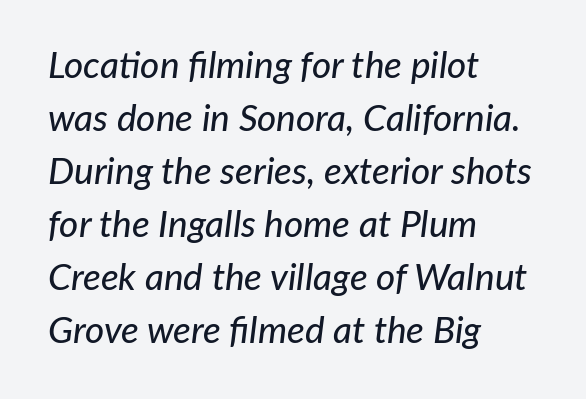
Q: Is the text italic (slanted)? A: Yes, it leans right by about 7 degrees.
Q: Is the text underlined? A: No.
Q: How is the paragraph aligned? A: Left-aligned.
Q: Is the spacing between letters normal or unusually wide? A: Normal.
Q: Is the spacing between lines tight, normal or loose? A: Normal.
Q: Width (condensed, normal, or wide)? A: Normal.
Q: Stroke contrast? A: Low.
Q: x-height? A: Medium.
Q: Monospaced? A: No.
